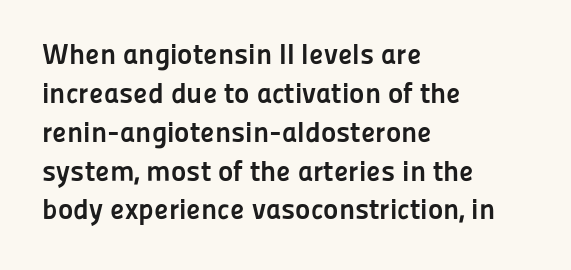
Q: Is the text bold? A: Yes.
Q: Is the text italic (slanted)? A: No, it is upright.
Q: Is the typeface a serif or a sans-serif typeface? A: Sans-serif.
Q: Is the text underlined? A: No.
Q: How is the paragraph aligned? A: Left-aligned.
Q: Is the spacing between letters normal or unusually wide? A: Normal.
Q: Is the spacing between lines tight, normal or loose? A: Normal.
Q: Width (condensed, normal, or wide)? A: Normal.
Q: Stroke contrast? A: Low.
Q: x-height? A: Medium.
Q: Monospaced? A: No.
